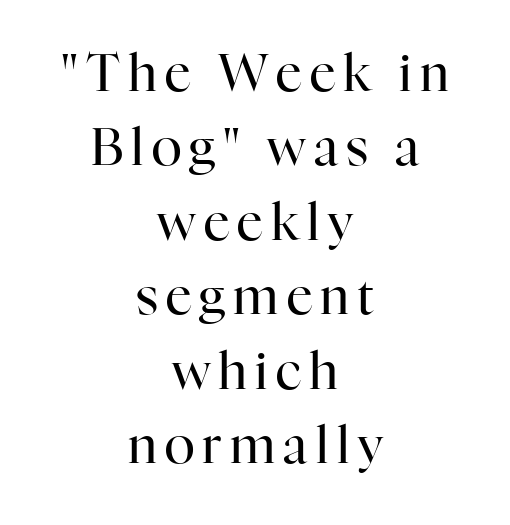
{"serif": "yes", "italic": "no", "bold": "no", "weight": "regular", "width": "normal", "stroke_contrast": "high", "x_height": "medium", "monospaced": "no", "underline": "no", "align": "center", "line_spacing": "normal", "line_spacing_ratio": 1.46, "glyph_px": 51}
